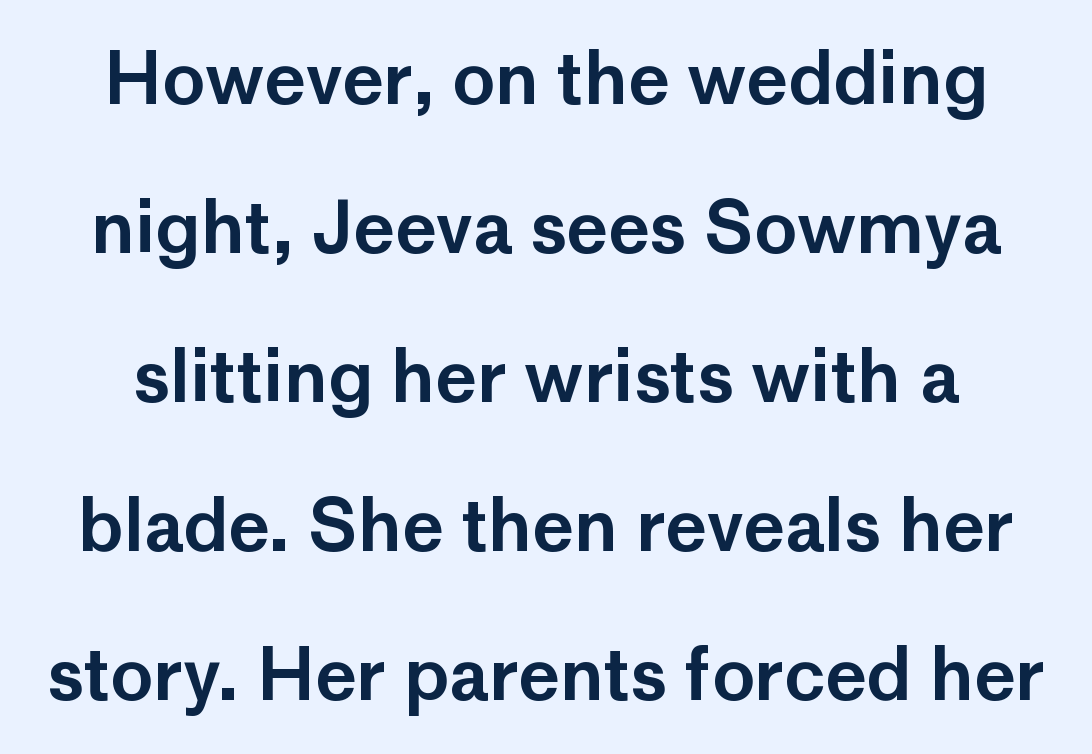
Q: Is the text italic (slanted)? A: No, it is upright.
Q: Is the typeface a serif or a sans-serif typeface? A: Sans-serif.
Q: Is the text underlined? A: No.
Q: Is the spacing between letters normal or unusually wide? A: Normal.
Q: Is the spacing between lines tight, normal or loose? A: Loose.
Q: Width (condensed, normal, or wide)? A: Normal.
Q: Stroke contrast? A: Low.
Q: x-height? A: Medium.
Q: Monospaced? A: No.
